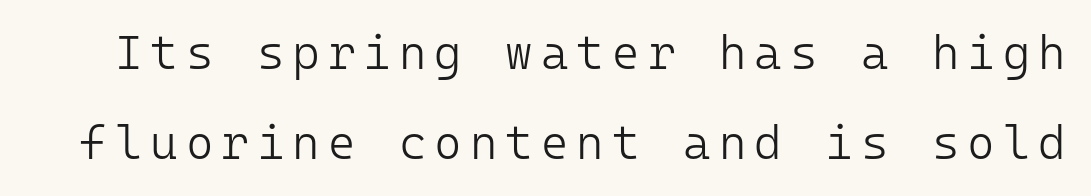
{"serif": "no", "italic": "no", "bold": "no", "weight": "light", "width": "normal", "stroke_contrast": "low", "x_height": "medium", "monospaced": "yes", "underline": "no", "line_spacing": "loose", "line_spacing_ratio": 1.91, "glyph_px": 47}
